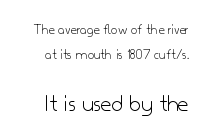
The image shows 24 px text type, upright; set line spacing 1.77x, normal letter spacing, not underlined; the second (bottom) block is 1.71x larger.
